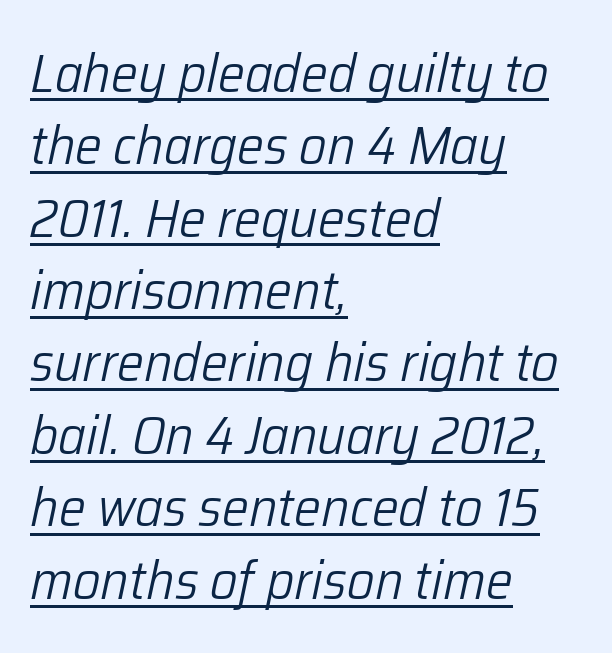
Regarding leading, the lines here are spaced in the standard way. Compared with typical body copy, the letter spacing here is the same. Is the type heavy? It reads as light-to-regular instead. These lines are rendered in a variable-pitch font.
